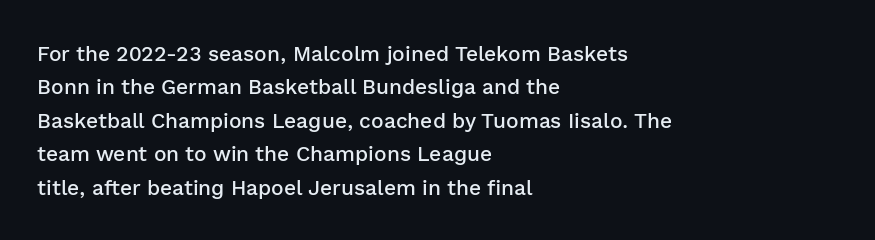
Q: Is the text bold? A: Semi-bold.
Q: Is the text italic (slanted)? A: No, it is upright.
Q: Is the text underlined? A: No.
Q: How is the paragraph aligned? A: Left-aligned.
Q: Is the spacing between letters normal or unusually wide? A: Normal.
Q: Is the spacing between lines tight, normal or loose? A: Normal.
